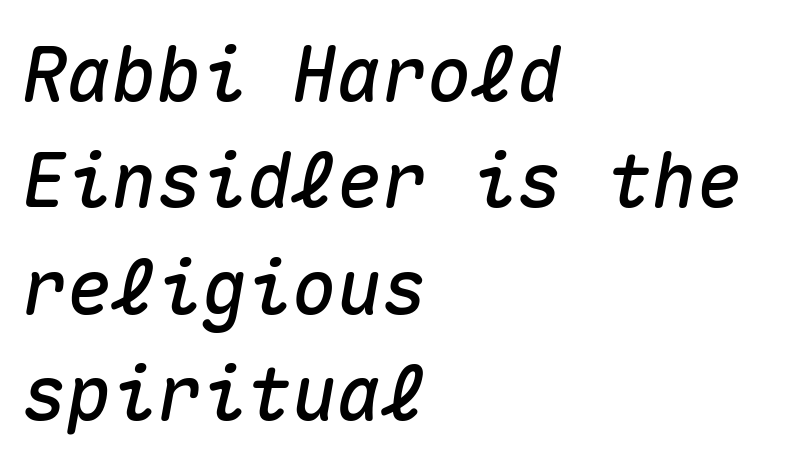
Q: Is the text italic (slanted)? A: Yes, it leans right by about 10 degrees.
Q: Is the text underlined? A: No.
Q: How is the paragraph aligned? A: Left-aligned.
Q: Is the spacing between letters normal or unusually wide? A: Normal.
Q: Is the spacing between lines tight, normal or loose? A: Normal.
Q: Width (condensed, normal, or wide)? A: Normal.
Q: Stroke contrast? A: Medium.
Q: x-height? A: Medium.
Q: Monospaced? A: Yes.
